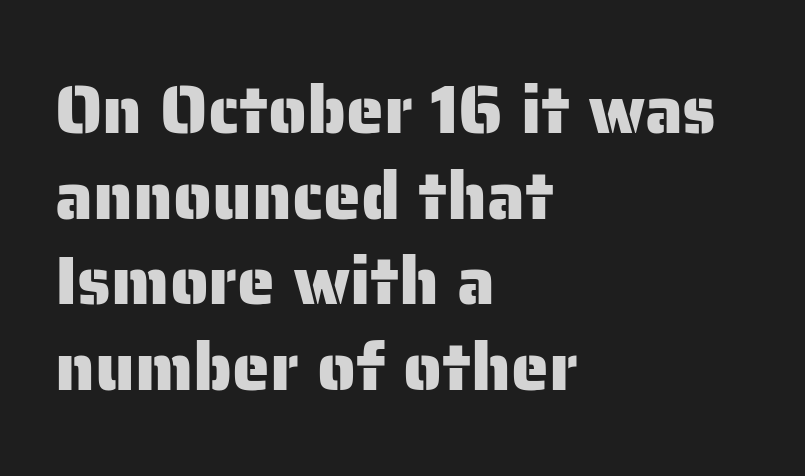
Q: Is the text italic (slanted)? A: No, it is upright.
Q: Is the typeface a serif or a sans-serif typeface? A: Sans-serif.
Q: Is the text underlined? A: No.
Q: How is the paragraph aligned? A: Left-aligned.
Q: Is the spacing between letters normal or unusually wide? A: Normal.
Q: Is the spacing between lines tight, normal or loose? A: Normal.
Q: Width (condensed, normal, or wide)? A: Normal.
Q: Stroke contrast? A: Low.
Q: x-height? A: Medium.
Q: Monospaced? A: No.
